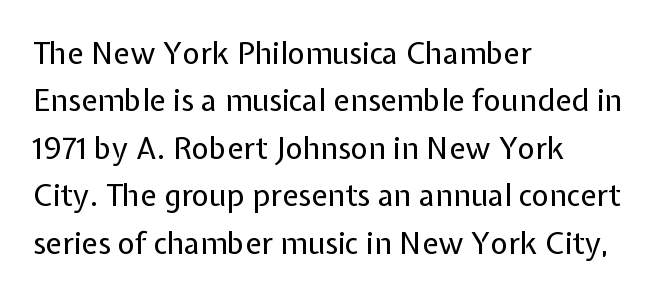
The gaps between neighbouring characters are ordinary and unremarkable. This sample is left-justified, so line endings fall wherever the words run out. Does the type have serifs? No, each stem ends abruptly. Honestly, there is no underline to notice here at all. No heavy texture on the line: the type isn't bold.
